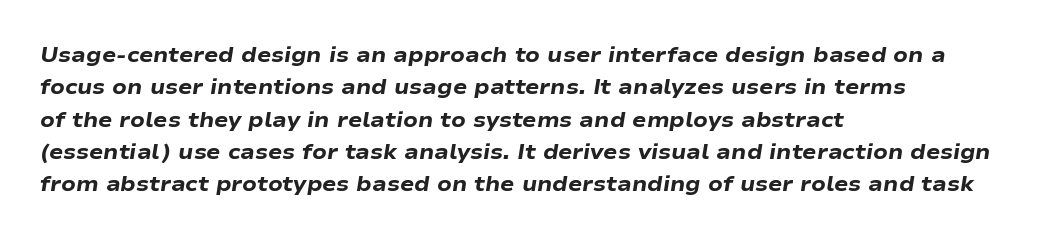
The image shows 21 px bold type, italic (leaning right); set left-aligned, normal line spacing (1.54x), normal letter spacing, not underlined.
